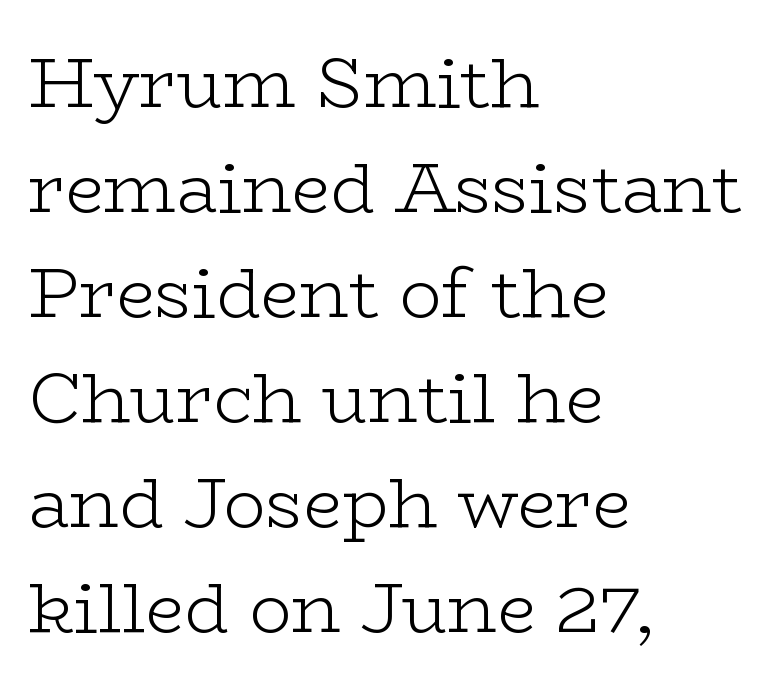
Counters stay open thanks to moderate or lighter strokes. Leftover space on each line is placed entirely after the last word. Varying glyph widths throughout — classic text-font behaviour. Does the lettering tilt? It doesn't — this is upright. The space beneath each line is pristine and unruled.
